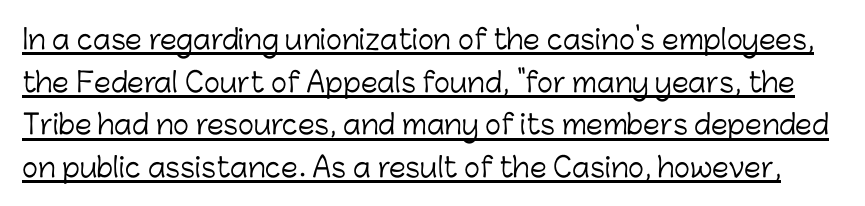
Q: Is the text bold? A: No.
Q: Is the text italic (slanted)? A: No, it is upright.
Q: Is the text underlined? A: Yes.
Q: Is the spacing between letters normal or unusually wide? A: Normal.
Q: Is the spacing between lines tight, normal or loose? A: Normal.
